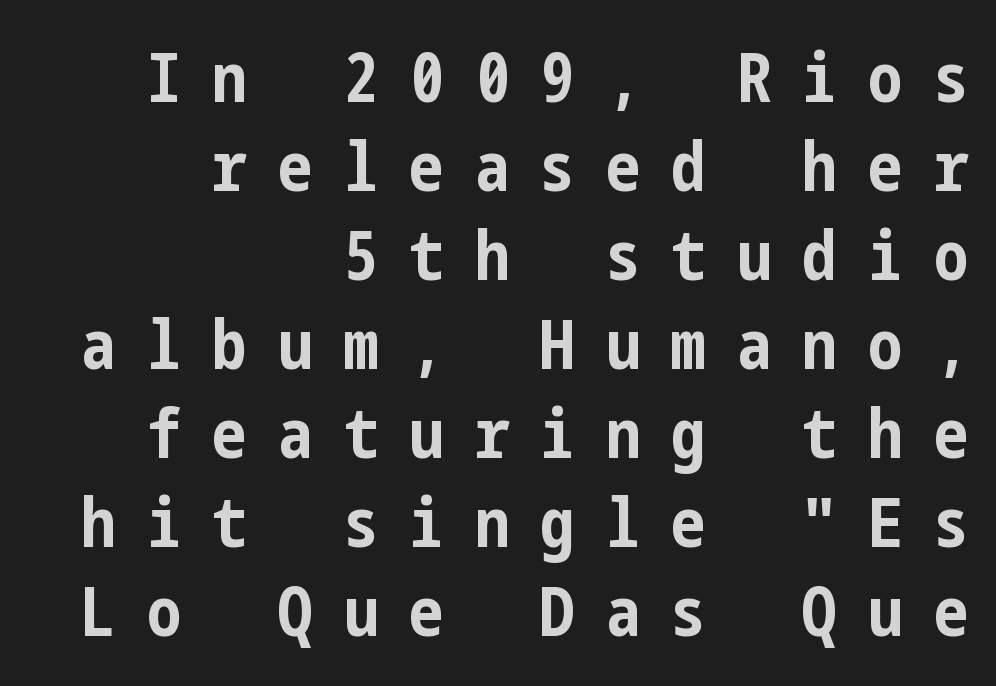
{"serif": "no", "italic": "no", "bold": "yes", "weight": "bold", "width": "condensed", "stroke_contrast": "low", "x_height": "medium", "underline": "no", "align": "right", "line_spacing": "normal", "line_spacing_ratio": 1.29, "letter_spacing": "wide", "letter_spacing_em": 0.45, "glyph_px": 69}
